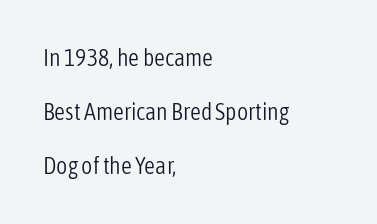
Q: Is the text bold? A: No.
Q: Is the text italic (slanted)? A: No, it is upright.
Q: Is the text underlined? A: No.
Q: How is the paragraph aligned? A: Left-aligned.
Q: Is the spacing between letters normal or unusually wide? A: Normal.
Q: Is the spacing between lines tight, normal or loose? A: Loose.
